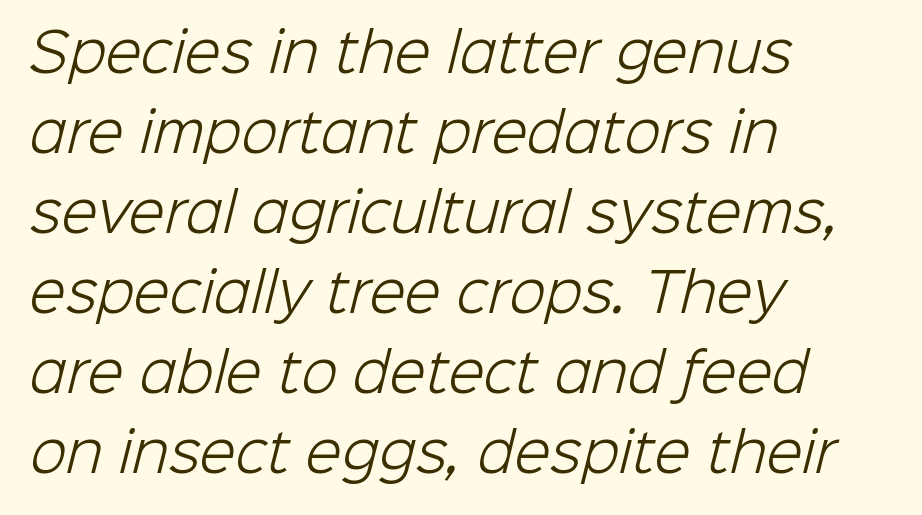
{"serif": "no", "bold": "no", "weight": "light", "width": "normal", "stroke_contrast": "low", "x_height": "medium", "monospaced": "no", "underline": "no", "align": "left", "line_spacing": "normal", "line_spacing_ratio": 1.51, "letter_spacing": "normal", "letter_spacing_em": 0.0, "glyph_px": 53}
